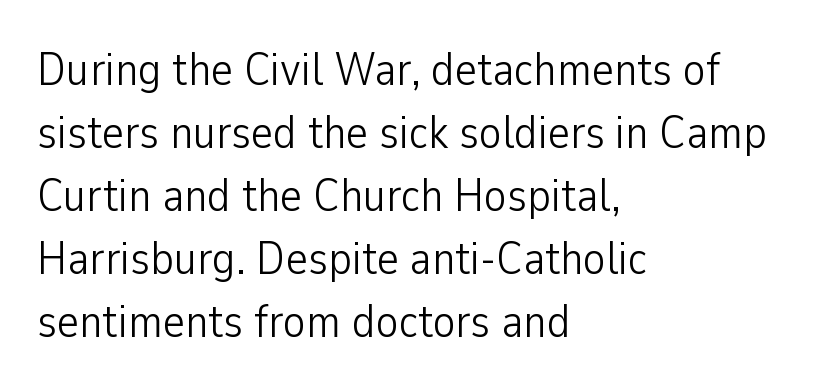
The image shows 47 px light, condensed sans-serif type, upright; set left-aligned, normal line spacing (1.34x), normal letter spacing, not underlined; low stroke contrast and a medium x-height.
